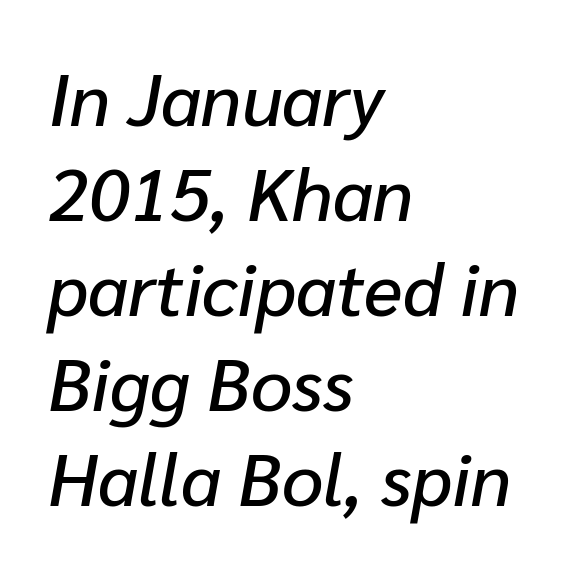
{"italic": "yes", "lean": "right", "slant_degrees": 10, "width": "normal", "stroke_contrast": "low", "x_height": "medium", "monospaced": "no", "underline": "no", "align": "left", "line_spacing": "normal", "line_spacing_ratio": 1.3, "letter_spacing": "normal", "letter_spacing_em": 0.0, "glyph_px": 73}
